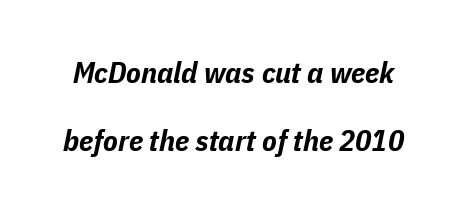
The image shows 30 px bold, condensed type, italic (leaning right); set loose line spacing (2.27x), normal letter spacing, not underlined; low stroke contrast and a medium x-height.
